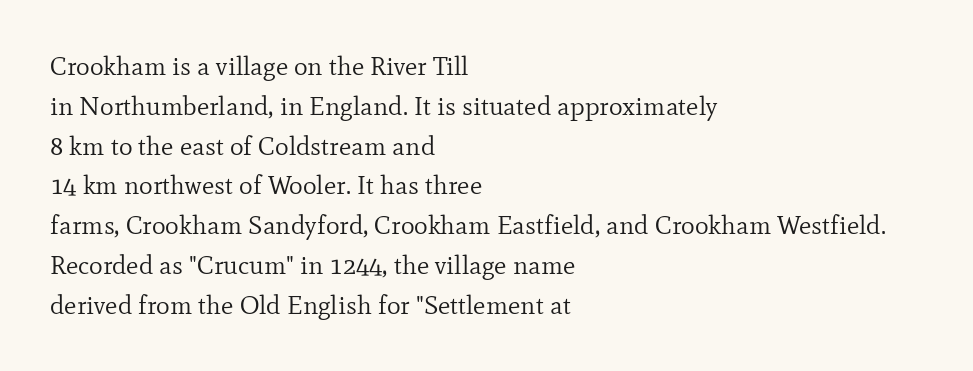
Q: Is the text bold? A: No.
Q: Is the text italic (slanted)? A: No, it is upright.
Q: Is the text underlined? A: No.
Q: How is the paragraph aligned? A: Left-aligned.
Q: Is the spacing between letters normal or unusually wide? A: Normal.
Q: Is the spacing between lines tight, normal or loose? A: Normal.
